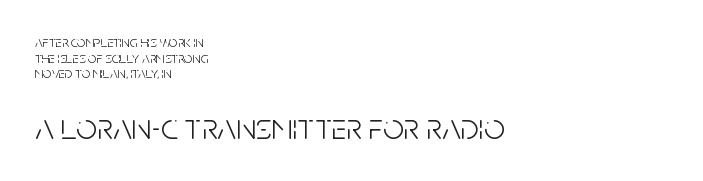
The image shows 37 px light, condensed sans-serif type, upright; set left-aligned, tight line spacing (1.04x), normal letter spacing, not underlined; the second (bottom) block is 2.47x larger; low stroke contrast and a large x-height.
